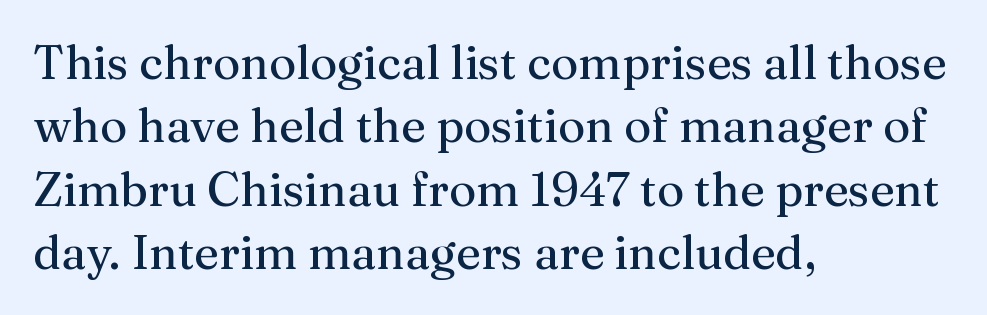
{"serif": "yes", "italic": "no", "bold": "no", "weight": "regular", "width": "normal", "stroke_contrast": "medium", "x_height": "medium", "monospaced": "no", "underline": "no", "align": "left", "line_spacing": "normal", "line_spacing_ratio": 1.35, "letter_spacing": "normal", "letter_spacing_em": 0.0, "glyph_px": 47}
